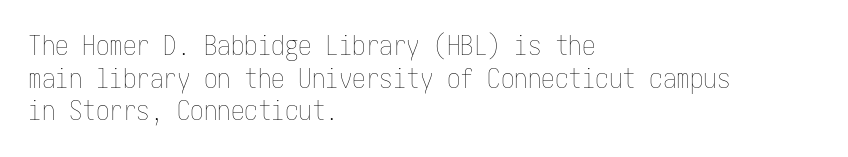
{"italic": "no", "bold": "no", "underline": "no", "align": "left", "line_spacing_ratio": 1.21, "letter_spacing": "normal", "letter_spacing_em": 0.0, "glyph_px": 27}
